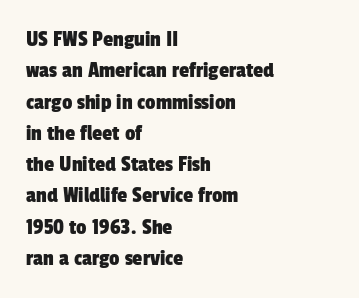
{"underline": "no", "align": "left", "line_spacing": "normal", "line_spacing_ratio": 1.36, "letter_spacing": "normal", "letter_spacing_em": 0.0, "glyph_px": 23}
